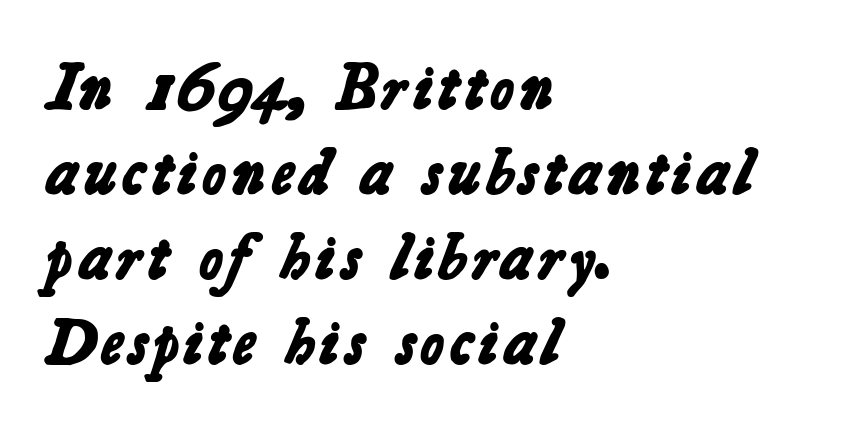
Q: Is the text bold? A: Yes.
Q: Is the typeface a serif or a sans-serif typeface? A: Sans-serif.
Q: Is the text underlined? A: No.
Q: How is the paragraph aligned? A: Left-aligned.
Q: Is the spacing between letters normal or unusually wide? A: Normal.
Q: Is the spacing between lines tight, normal or loose? A: Normal.
Q: Width (condensed, normal, or wide)? A: Normal.
Q: Stroke contrast? A: Low.
Q: x-height? A: Medium.
Q: Monospaced? A: No.
